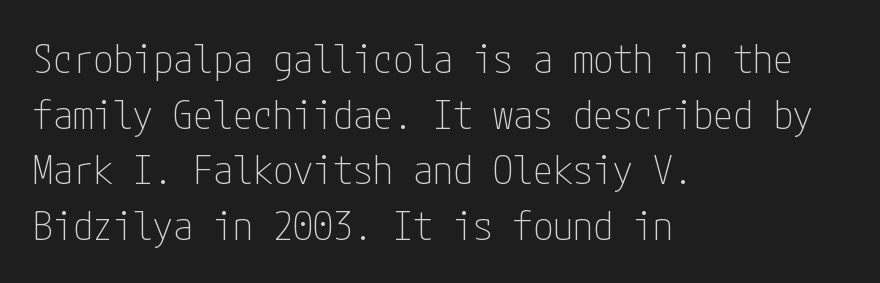
{"serif": "no", "italic": "no", "bold": "no", "weight": "thin", "width": "condensed", "stroke_contrast": "low", "x_height": "medium", "underline": "no", "align": "left", "line_spacing": "normal", "line_spacing_ratio": 1.39, "letter_spacing": "normal", "letter_spacing_em": 0.0, "glyph_px": 40}
